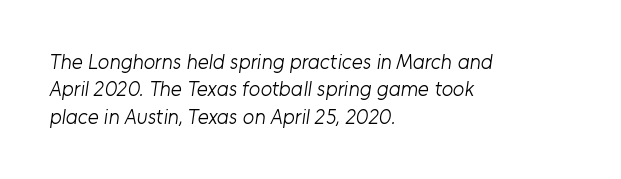
The image shows 21 px text type; set left-aligned, normal line spacing (1.3x), normal letter spacing, not underlined.
